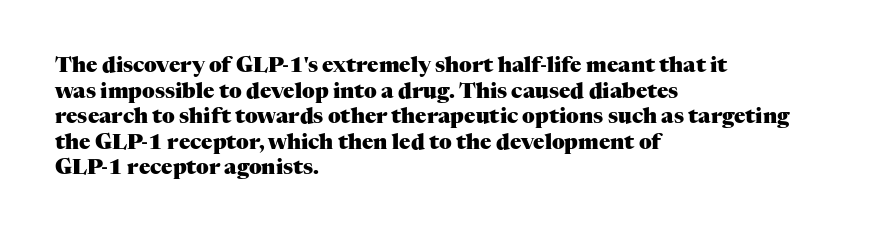
The image shows 21 px bold type, upright; set left-aligned, line spacing 1.22x, normal letter spacing, not underlined.
